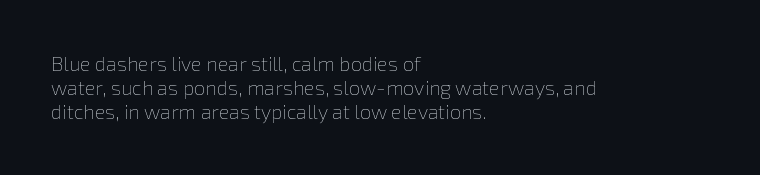
The image shows 20 px text type, upright; set left-aligned, line spacing 1.2x, normal letter spacing, not underlined.
